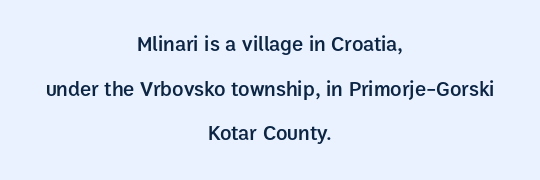
{"italic": "no", "bold": "semi", "underline": "no", "align": "center", "line_spacing": "loose", "line_spacing_ratio": 2.12, "letter_spacing": "normal", "letter_spacing_em": 0.0, "glyph_px": 21}
